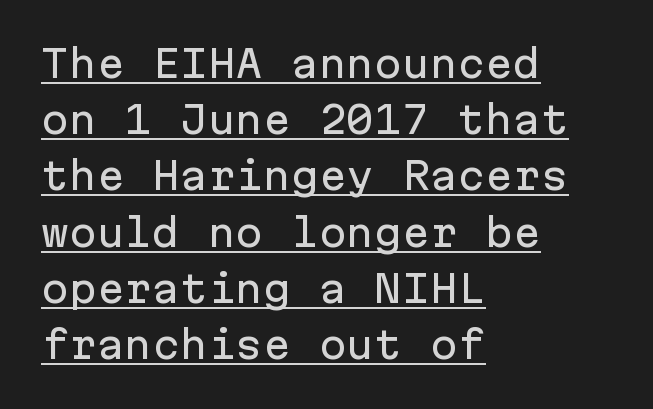
Q: Is the text italic (slanted)? A: No, it is upright.
Q: Is the typeface a serif or a sans-serif typeface? A: Sans-serif.
Q: Is the text underlined? A: Yes.
Q: How is the paragraph aligned? A: Left-aligned.
Q: Is the spacing between letters normal or unusually wide? A: Normal.
Q: Is the spacing between lines tight, normal or loose? A: Normal.
Q: Width (condensed, normal, or wide)? A: Normal.
Q: Stroke contrast? A: Low.
Q: x-height? A: Medium.
Q: Monospaced? A: Yes.
